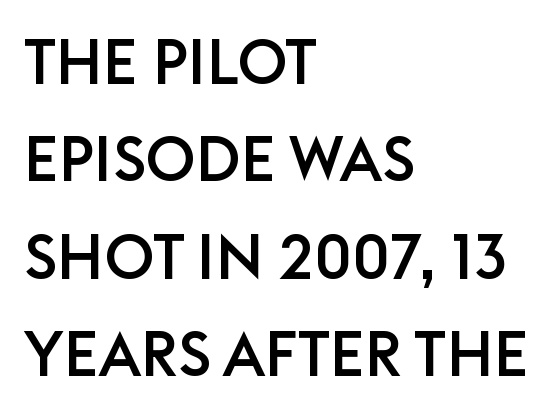
Q: Is the text italic (slanted)? A: No, it is upright.
Q: Is the typeface a serif or a sans-serif typeface? A: Sans-serif.
Q: Is the text underlined? A: No.
Q: How is the paragraph aligned? A: Left-aligned.
Q: Is the spacing between letters normal or unusually wide? A: Normal.
Q: Is the spacing between lines tight, normal or loose? A: Normal.
Q: Width (condensed, normal, or wide)? A: Normal.
Q: Stroke contrast? A: Low.
Q: x-height? A: Large.
Q: Monospaced? A: No.
